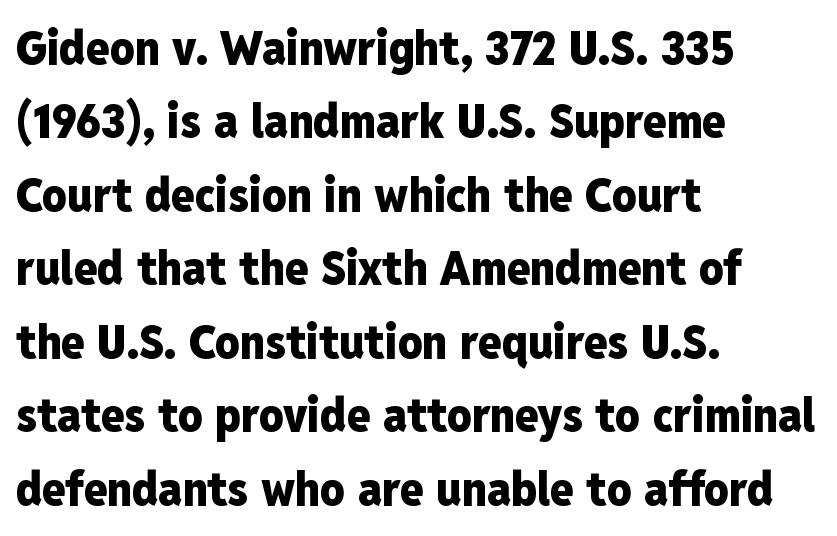
The image shows 48 px heavy, condensed sans-serif type, upright; set left-aligned, normal line spacing (1.53x), normal letter spacing, not underlined; low stroke contrast and a medium x-height.
